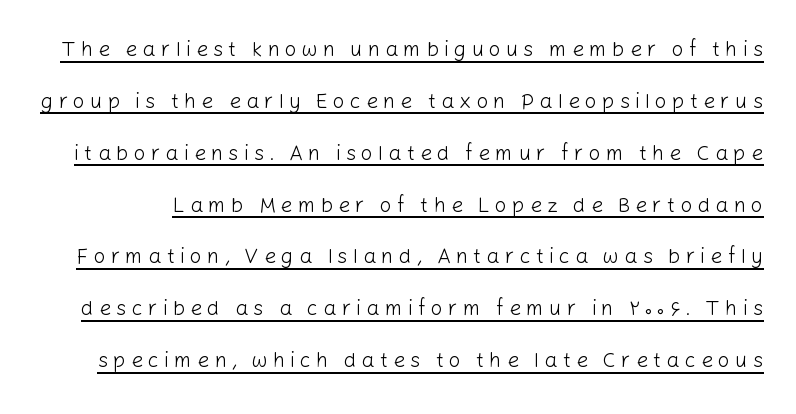
Q: Is the text bold? A: No.
Q: Is the text italic (slanted)? A: No, it is upright.
Q: Is the text underlined? A: Yes.
Q: Is the spacing between letters normal or unusually wide? A: Unusually wide.
Q: Is the spacing between lines tight, normal or loose? A: Loose.
